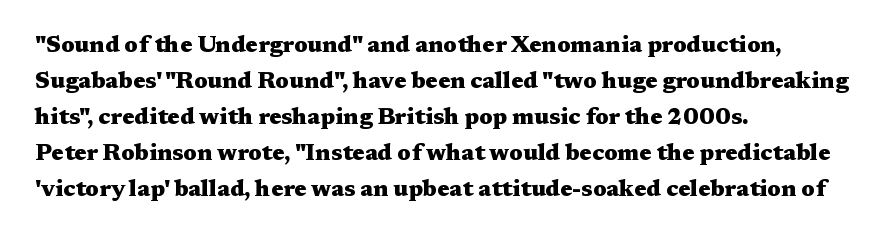
The line-height multiplier appears to be the usual default. Plain, unruled lines of type. The type is set solid horizontally, with unmodified tracking. Horizontal alignment here is leftward, the default for most running prose. Does the weight exceed regular? Yes, all the way to bold.
